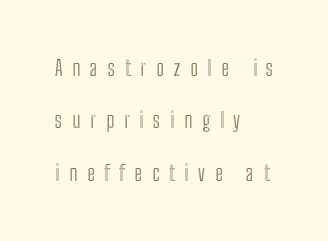
{"italic": "no", "underline": "no", "align": "left", "line_spacing": "loose", "line_spacing_ratio": 2.49, "letter_spacing": "wide", "letter_spacing_em": 0.47, "glyph_px": 21}
